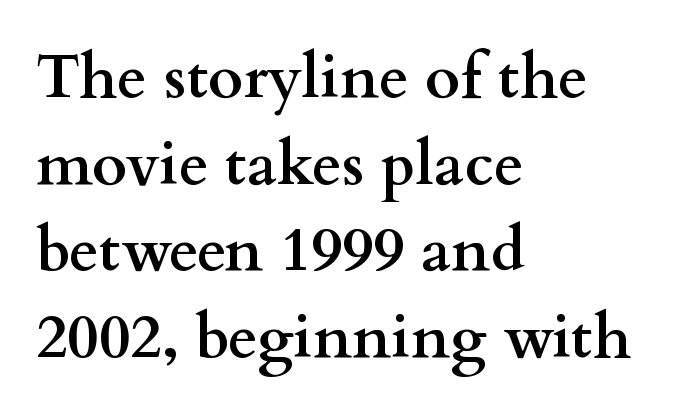
The image shows 61 px semibold, wide serif type, upright; set left-aligned, normal line spacing (1.42x), normal letter spacing, not underlined; medium stroke contrast and a small x-height.
